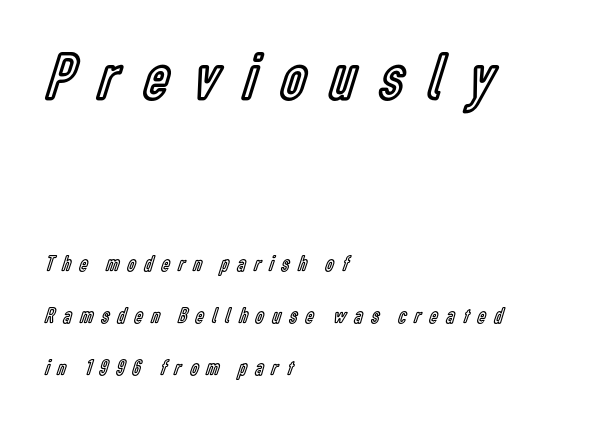
Q: Is the text italic (slanted)? A: Yes.
Q: Is the text underlined? A: No.
Q: How is the paragraph aligned? A: Left-aligned.
Q: Is the spacing between letters normal or unusually wide? A: Unusually wide.
Q: Is the spacing between lines tight, normal or loose? A: Loose.
Q: Which block of text is set in a larger size, the first (top) or the second (bottom)? A: The first (top) one.
Q: Width (condensed, normal, or wide)? A: Condensed.
Q: x-height? A: Medium.
Q: Monospaced? A: No.
